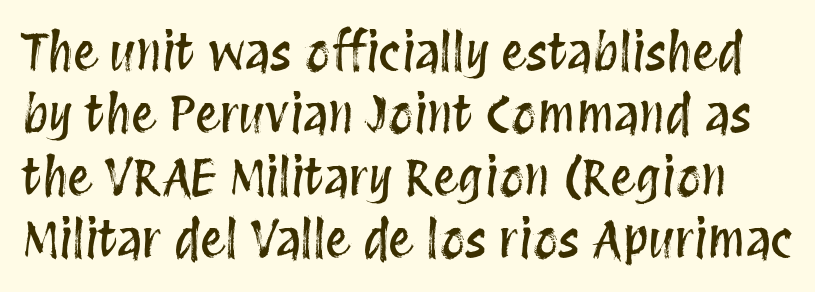
Q: Is the text italic (slanted)? A: No, it is upright.
Q: Is the text underlined? A: No.
Q: Is the spacing between letters normal or unusually wide? A: Normal.
Q: Is the spacing between lines tight, normal or loose? A: Normal.
Q: Width (condensed, normal, or wide)? A: Condensed.
Q: Stroke contrast? A: Medium.
Q: x-height? A: Large.
Q: Monospaced? A: No.
